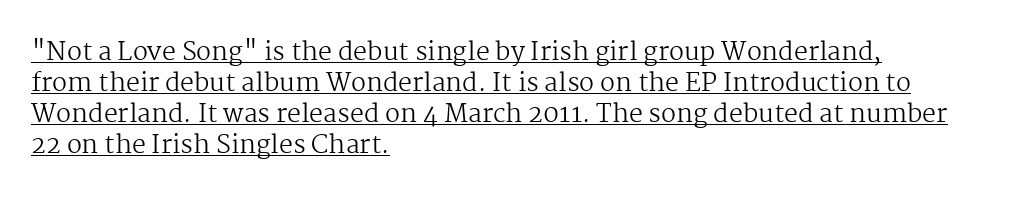
Q: Is the text bold? A: No.
Q: Is the text italic (slanted)? A: No, it is upright.
Q: Is the text underlined? A: Yes.
Q: How is the paragraph aligned? A: Left-aligned.
Q: Is the spacing between letters normal or unusually wide? A: Normal.
